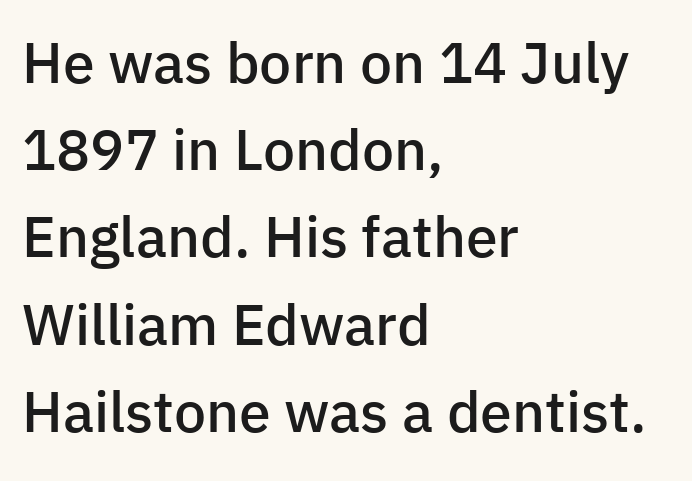
{"serif": "no", "italic": "no", "bold": "semi", "weight": "semibold", "width": "normal", "stroke_contrast": "low", "x_height": "medium", "monospaced": "no", "underline": "no", "align": "left", "line_spacing": "normal", "line_spacing_ratio": 1.53, "letter_spacing": "normal", "letter_spacing_em": 0.0, "glyph_px": 57}
